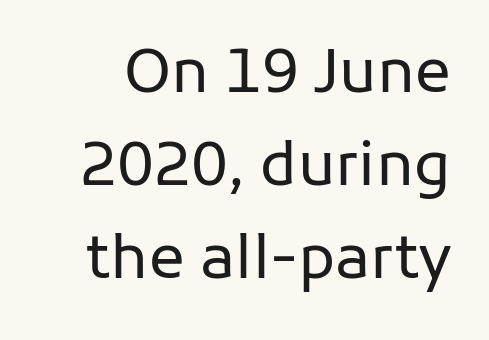
The image shows 60 px regular-weight sans-serif type, upright; set normal line spacing (1.55x), normal letter spacing, not underlined; low stroke contrast and a medium x-height.
